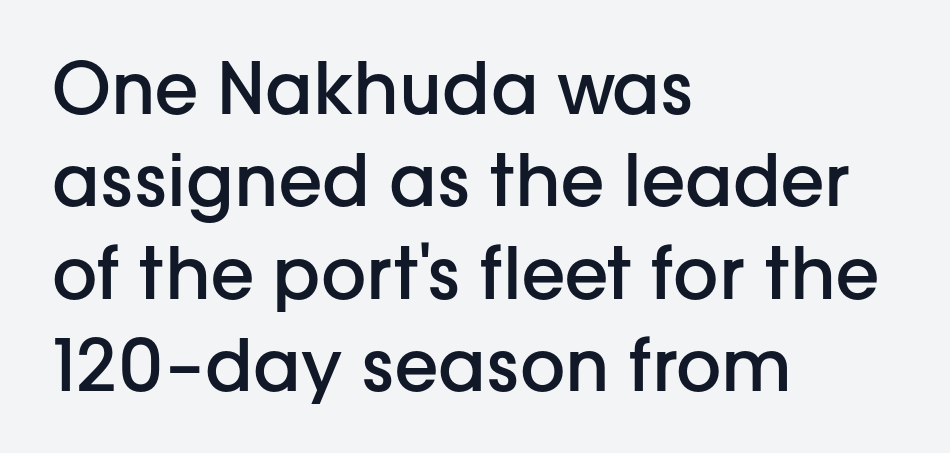
The image shows 71 px semibold sans-serif type, upright; set left-aligned, normal line spacing (1.3x), normal letter spacing, not underlined; low stroke contrast and a medium x-height.
